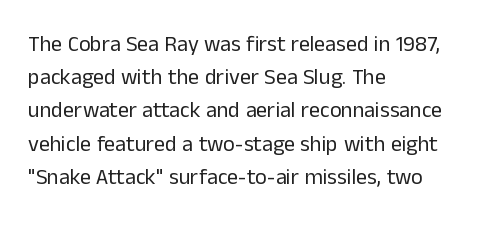
Q: Is the text bold? A: No.
Q: Is the text italic (slanted)? A: No, it is upright.
Q: Is the text underlined? A: No.
Q: How is the paragraph aligned? A: Left-aligned.
Q: Is the spacing between letters normal or unusually wide? A: Normal.
Q: Is the spacing between lines tight, normal or loose? A: Normal.
